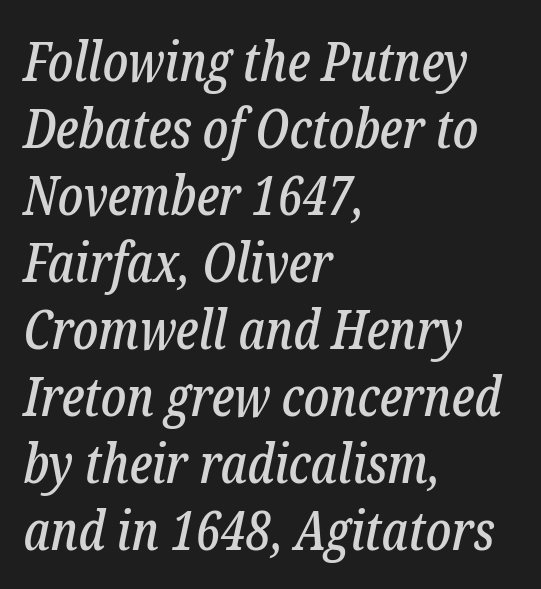
{"serif": "yes", "italic": "yes", "lean": "right", "slant_degrees": 12, "width": "condensed", "stroke_contrast": "low", "x_height": "medium", "monospaced": "no", "underline": "no", "align": "left", "line_spacing_ratio": 1.24, "letter_spacing": "normal", "letter_spacing_em": 0.0, "glyph_px": 54}
